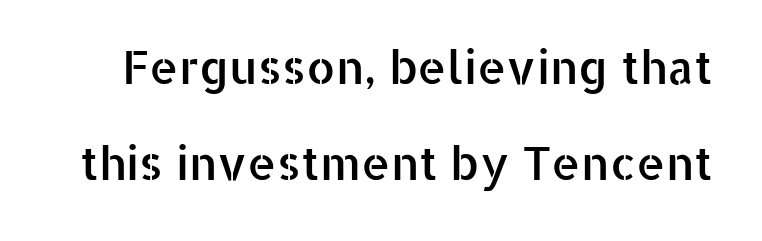
{"serif": "no", "italic": "no", "width": "normal", "stroke_contrast": "low", "x_height": "medium", "monospaced": "no", "underline": "no", "line_spacing": "loose", "line_spacing_ratio": 2.08, "letter_spacing": "normal", "letter_spacing_em": 0.0, "glyph_px": 46}
